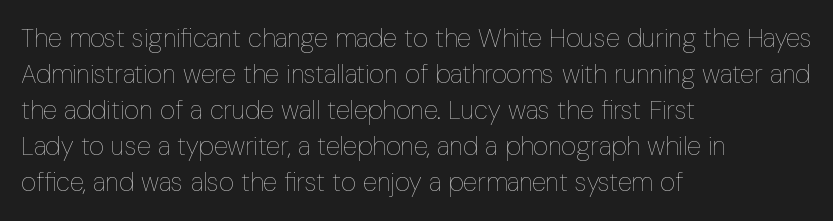
The characters are drawn with everyday or finer stroke widths. Line beginnings align vertically; line endings do not. Rule under the text: the space is simply empty. Words appear dense and cohesive because spacing is normal. Whoever set this chose a conventional vertical rhythm. Rendered with straight, roman letterforms.
